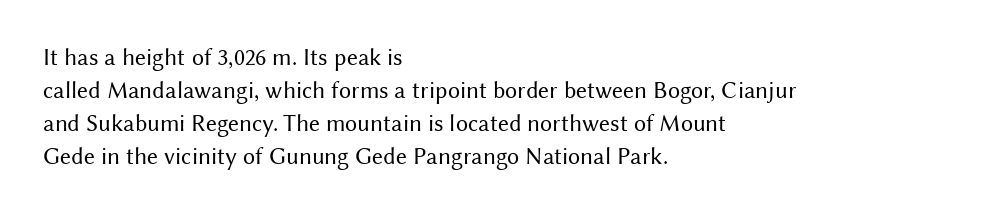
The image shows 24 px text type, upright; set left-aligned, normal line spacing (1.38x), normal letter spacing, not underlined.
